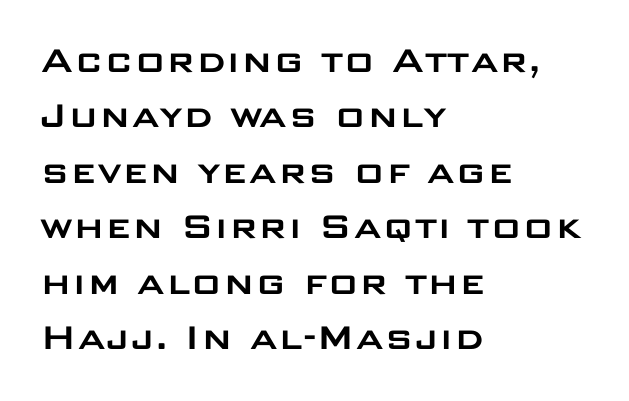
The image shows 42 px wide sans-serif type, upright; set left-aligned, normal line spacing (1.32x), normal letter spacing, not underlined; low stroke contrast and a large x-height.
